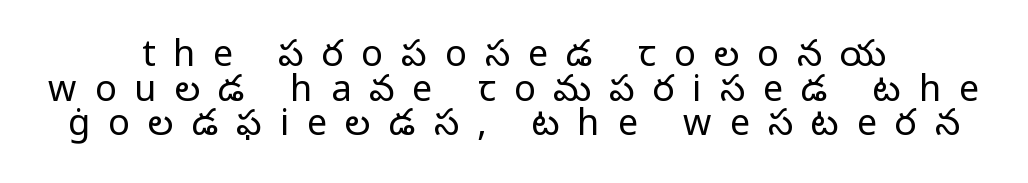
The image shows 36 px regular-weight sans-serif type, upright; set centered, tight line spacing (0.96x), unusually wide letter spacing (+0.5 em), not underlined; low stroke contrast and a medium x-height.
